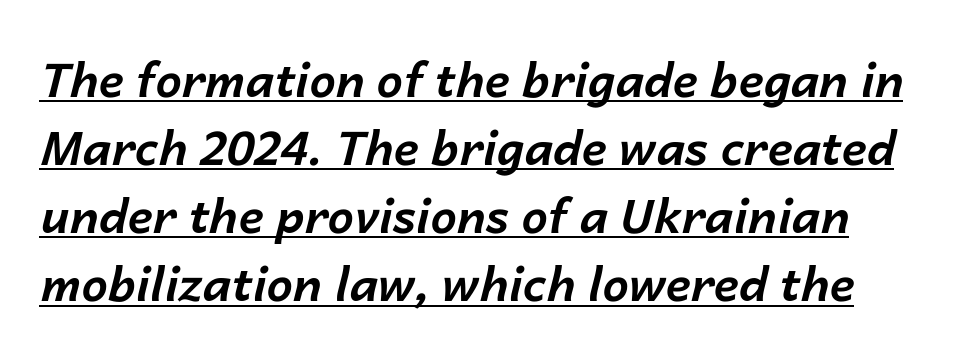
Q: Is the text bold? A: Yes.
Q: Is the text italic (slanted)? A: Yes, it leans right by about 14 degrees.
Q: Is the text underlined? A: Yes.
Q: Is the spacing between letters normal or unusually wide? A: Normal.
Q: Is the spacing between lines tight, normal or loose? A: Normal.
Q: Width (condensed, normal, or wide)? A: Normal.
Q: Stroke contrast? A: Low.
Q: x-height? A: Medium.
Q: Monospaced? A: No.
